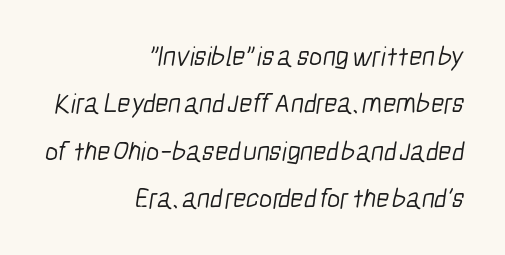
The image shows 28 px light, condensed sans-serif type; set right-aligned, normal line spacing (1.69x), normal letter spacing, not underlined; low stroke contrast and a medium x-height.
